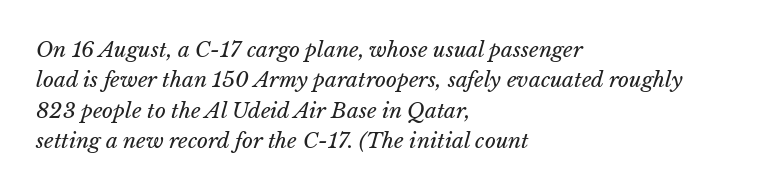
The image shows 21 px text type, italic (leaning right); set left-aligned, normal line spacing (1.45x), normal letter spacing, not underlined.
